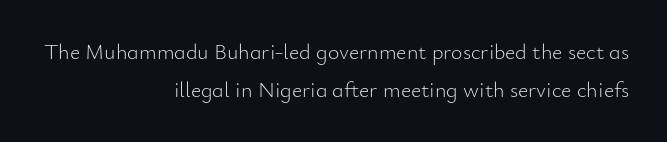
Any mark beneath the type? The region is blank. Posture: straight, roman, zero tilt. Glyph-to-glyph distance matches everyday printed text. In CSS terms this would be text-align: right.
